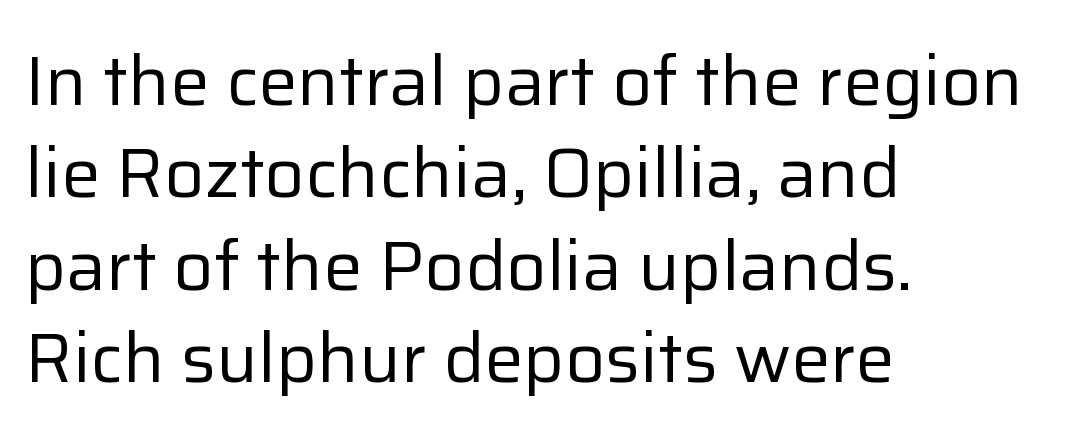
The passage shown is not underscored anywhere. To sum up the face: it is a sans, with no serifs. Looks like regular typesetting: each glyph gets only the width it needs. The weight tops out at a normal text grade.
